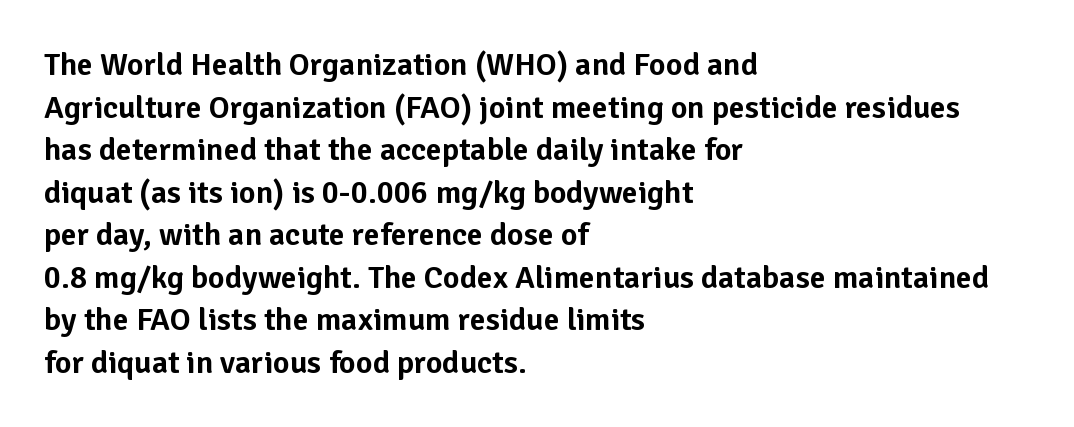
{"serif": "no", "italic": "no", "width": "normal", "stroke_contrast": "low", "x_height": "medium", "monospaced": "no", "underline": "no", "align": "left", "line_spacing": "normal", "line_spacing_ratio": 1.33, "letter_spacing": "normal", "letter_spacing_em": 0.0, "glyph_px": 32}
